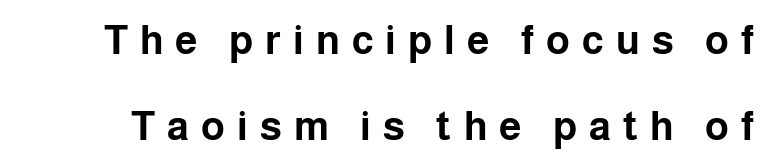
{"serif": "no", "italic": "no", "bold": "yes", "weight": "bold", "width": "normal", "stroke_contrast": "low", "x_height": "medium", "monospaced": "no", "underline": "no", "line_spacing": "loose", "line_spacing_ratio": 2.15, "letter_spacing": "wide", "letter_spacing_em": 0.3, "glyph_px": 40}
